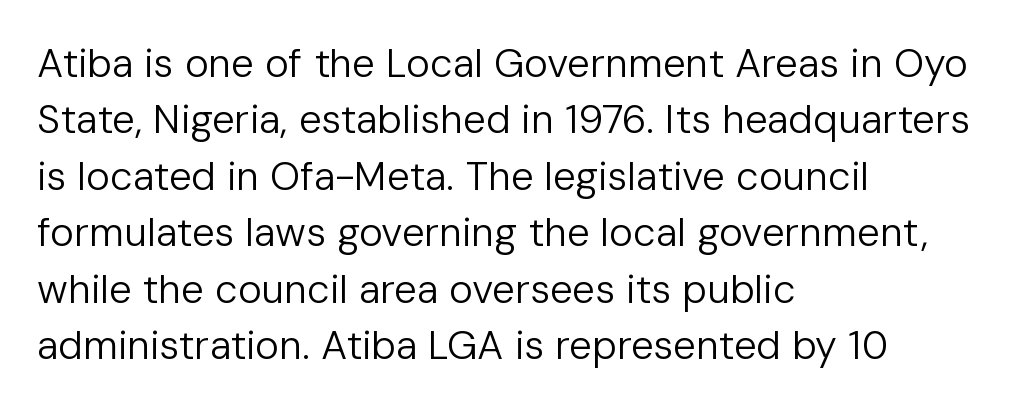
{"serif": "no", "italic": "no", "bold": "no", "weight": "regular", "width": "normal", "stroke_contrast": "low", "x_height": "medium", "monospaced": "no", "underline": "no", "align": "left", "line_spacing": "normal", "line_spacing_ratio": 1.41, "letter_spacing": "normal", "letter_spacing_em": 0.0, "glyph_px": 40}
